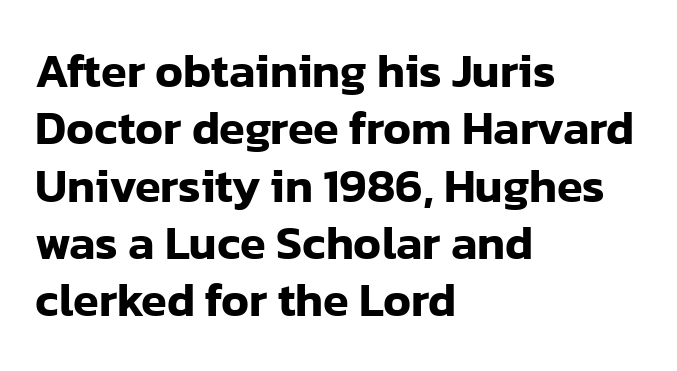
The image shows 47 px sans-serif type, upright; set left-aligned, line spacing 1.22x, normal letter spacing, not underlined; low stroke contrast and a medium x-height.
